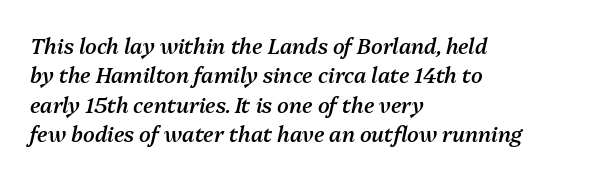
The image shows 21 px text type, italic (leaning right); set left-aligned, normal line spacing (1.4x), normal letter spacing, not underlined.
